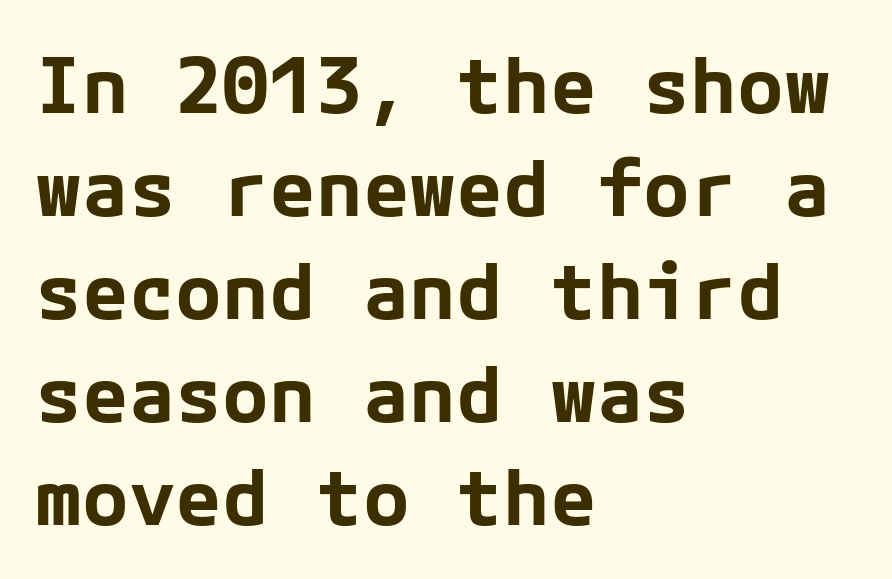
{"serif": "no", "italic": "no", "bold": "yes", "weight": "bold", "width": "normal", "stroke_contrast": "low", "x_height": "medium", "underline": "no", "align": "left", "line_spacing": "normal", "line_spacing_ratio": 1.32, "letter_spacing": "normal", "letter_spacing_em": 0.0, "glyph_px": 78}
